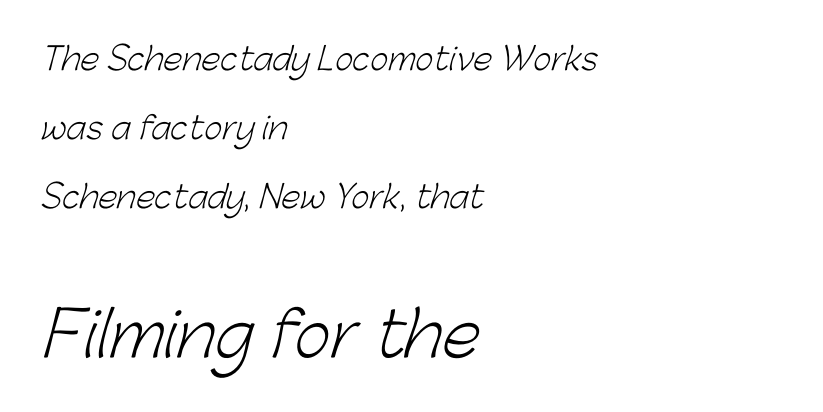
Q: Is the text bold? A: No.
Q: Is the typeface a serif or a sans-serif typeface? A: Sans-serif.
Q: Is the text underlined? A: No.
Q: How is the paragraph aligned? A: Left-aligned.
Q: Is the spacing between letters normal or unusually wide? A: Normal.
Q: Is the spacing between lines tight, normal or loose? A: Loose.
Q: Which block of text is set in a larger size, the first (top) or the second (bottom)? A: The second (bottom) one.
Q: Width (condensed, normal, or wide)? A: Normal.
Q: Stroke contrast? A: Low.
Q: x-height? A: Medium.
Q: Monospaced? A: No.
